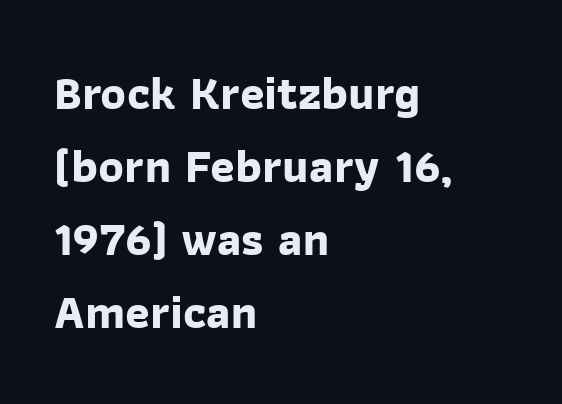
The image shows 47 px bold sans-serif type; set left-aligned, normal line spacing (1.55x), normal letter spacing, not underlined; low stroke contrast and a medium x-height.
